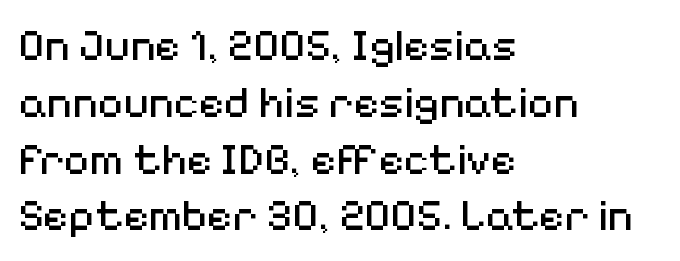
{"serif": "no", "italic": "no", "bold": "no", "weight": "regular", "width": "normal", "stroke_contrast": "medium", "x_height": "medium", "monospaced": "no", "underline": "no", "align": "left", "line_spacing": "normal", "line_spacing_ratio": 1.29, "letter_spacing": "normal", "letter_spacing_em": 0.0, "glyph_px": 44}
